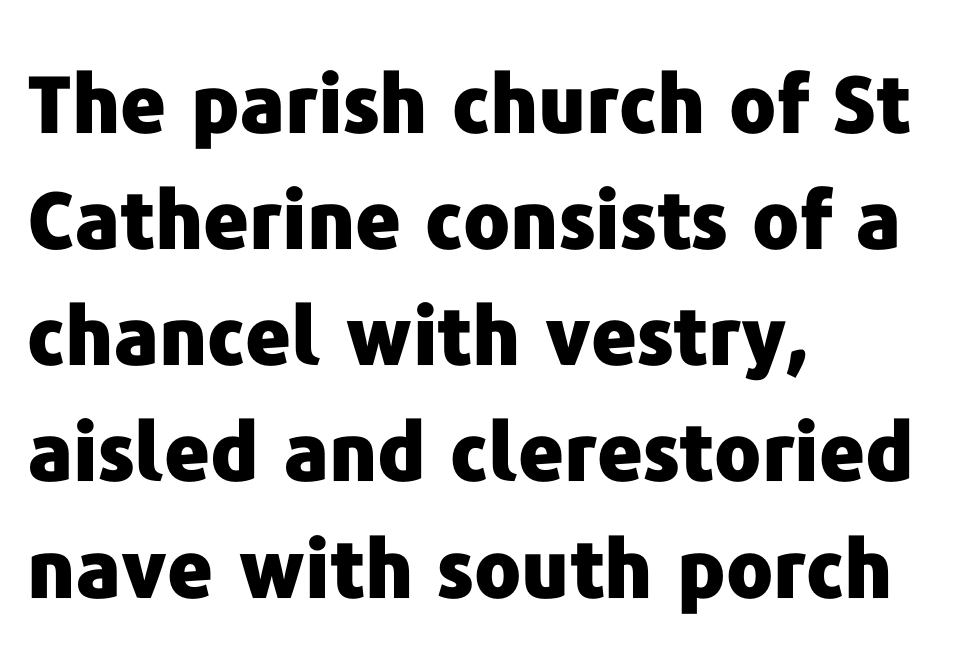
Rule under the text: the space is simply empty. The face used here is rendered with its standard letterfit. Regular leading. A classic flush-left, rag-right setting is used for this passage.
